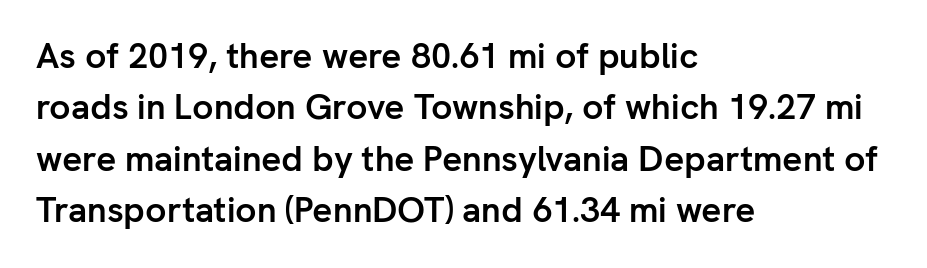
Is this a fixed-width face? No — the glyphs have proportional, varying widths. The lines in this sample share a left origin and differ only in where they stop. Default kerning and tracking; the words read as compact shapes. Posture: vertical.
